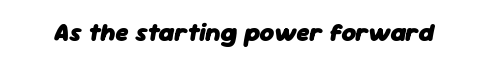
{"italic": "yes", "lean": "right", "slant_degrees": 11, "bold": "yes", "underline": "no", "letter_spacing": "normal", "letter_spacing_em": 0.0, "glyph_px": 25}
